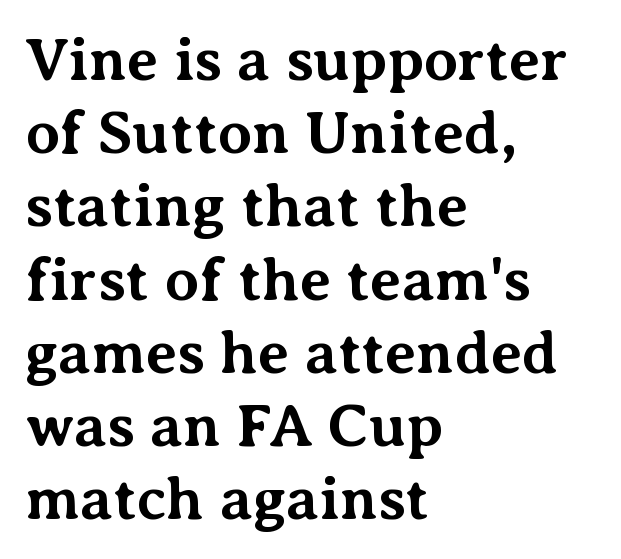
{"serif": "yes", "italic": "no", "bold": "yes", "weight": "bold", "width": "normal", "stroke_contrast": "medium", "x_height": "medium", "monospaced": "no", "underline": "no", "align": "left", "line_spacing_ratio": 1.2, "letter_spacing": "normal", "letter_spacing_em": 0.0, "glyph_px": 61}
